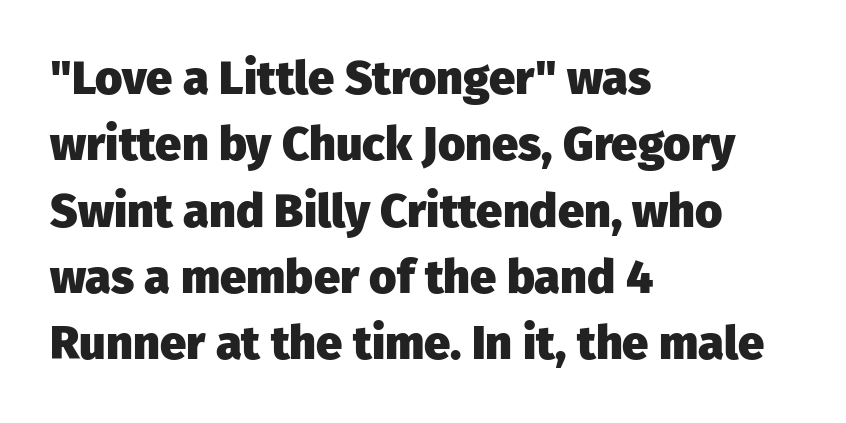
The image shows 47 px heavy sans-serif type, upright; set left-aligned, normal line spacing (1.41x), normal letter spacing, not underlined; low stroke contrast and a medium x-height.
